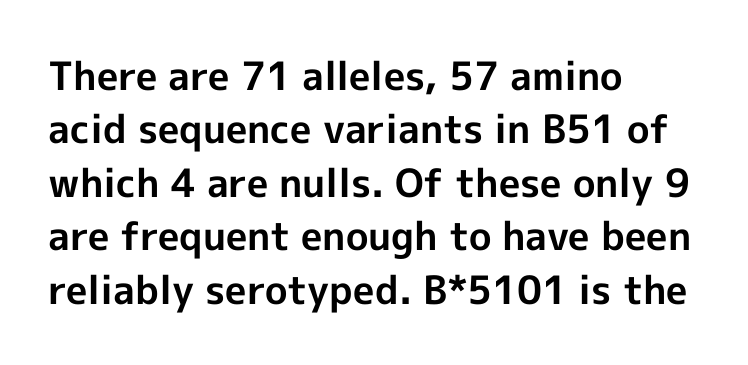
{"serif": "no", "italic": "no", "bold": "yes", "weight": "bold", "width": "normal", "x_height": "medium", "monospaced": "no", "underline": "no", "align": "left", "line_spacing": "normal", "line_spacing_ratio": 1.37, "letter_spacing": "normal", "letter_spacing_em": 0.0, "glyph_px": 39}
